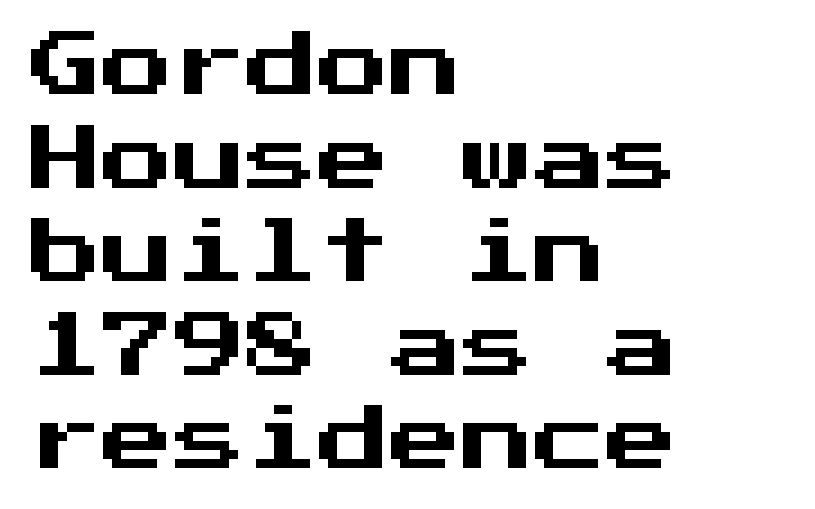
The image shows 72 px sans-serif type, upright; set left-aligned, normal line spacing (1.3x), normal letter spacing, not underlined; medium stroke contrast and a medium x-height.
